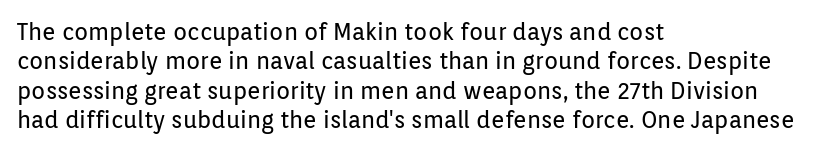
Q: Is the text bold? A: No.
Q: Is the text italic (slanted)? A: No, it is upright.
Q: Is the text underlined? A: No.
Q: How is the paragraph aligned? A: Left-aligned.
Q: Is the spacing between letters normal or unusually wide? A: Normal.
Q: Is the spacing between lines tight, normal or loose? A: Normal.
